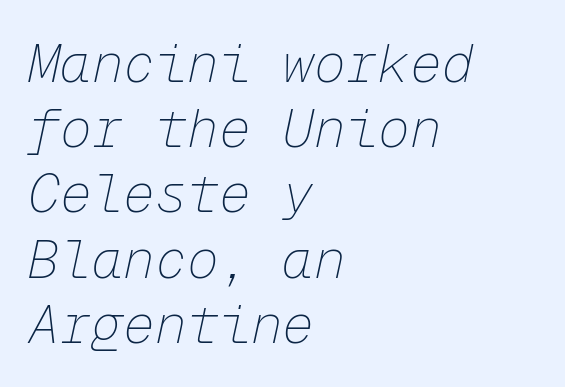
{"italic": "yes", "lean": "right", "slant_degrees": 12, "bold": "no", "weight": "thin", "width": "normal", "stroke_contrast": "low", "x_height": "medium", "monospaced": "yes", "underline": "no", "align": "left", "line_spacing_ratio": 1.23, "letter_spacing": "normal", "letter_spacing_em": 0.0, "glyph_px": 53}
